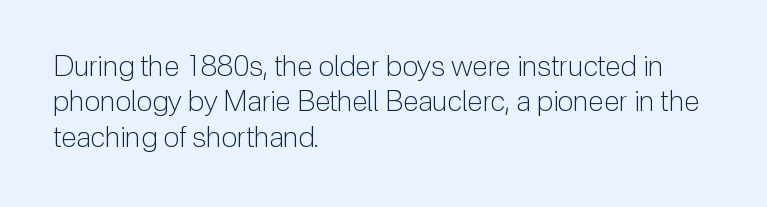
The rag falls on the right side of this text block. The passage shown is typeset with a sans-serif family. Do the letters lean? They stand straight. The gap between lines stays unmarked. Is this a fixed-width face? No — the glyphs have proportional, varying widths.
